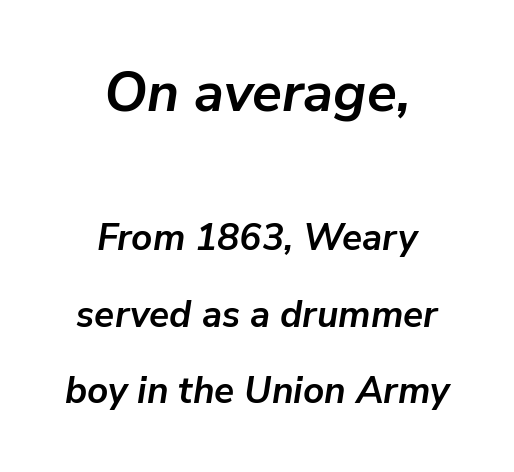
Interline gaps are noticeably wide in this sample. Nothing unusual about the tracking: characters are spaced as the font intends. How heavy is the stroke? Heavy — this is a bold. Glance below the letters and you will spot only blank space. Slanted lettering throughout. The rendering uses natural spacing where letterforms have individual widths.
